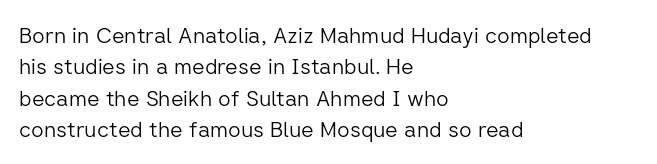
{"italic": "no", "bold": "no", "underline": "no", "align": "left", "line_spacing": "normal", "line_spacing_ratio": 1.43, "letter_spacing": "normal", "letter_spacing_em": 0.0, "glyph_px": 22}
